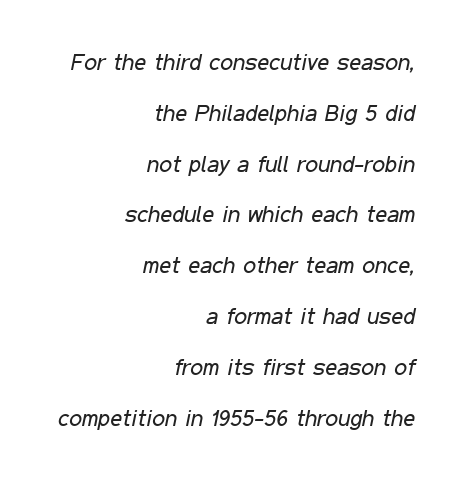
Q: Is the text bold? A: No.
Q: Is the text italic (slanted)? A: Yes, it leans right by about 11 degrees.
Q: Is the text underlined? A: No.
Q: How is the paragraph aligned? A: Right-aligned.
Q: Is the spacing between letters normal or unusually wide? A: Normal.
Q: Is the spacing between lines tight, normal or loose? A: Loose.
